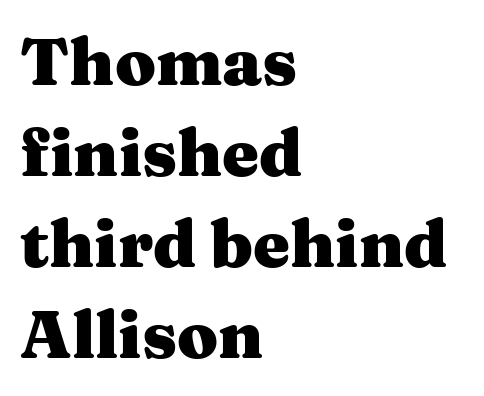
The image shows 66 px heavy, wide serif type, upright; set left-aligned, normal line spacing (1.38x), normal letter spacing, not underlined; medium stroke contrast and a medium x-height.
